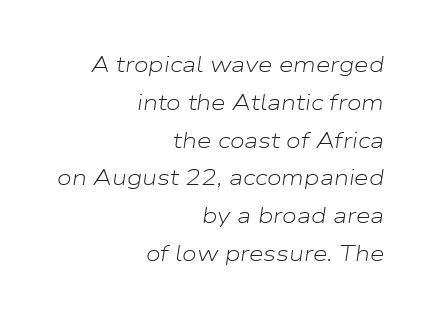
{"italic": "yes", "lean": "right", "slant_degrees": 9, "bold": "no", "underline": "no", "align": "right", "line_spacing_ratio": 1.8, "letter_spacing": "normal", "letter_spacing_em": 0.0, "glyph_px": 21}
